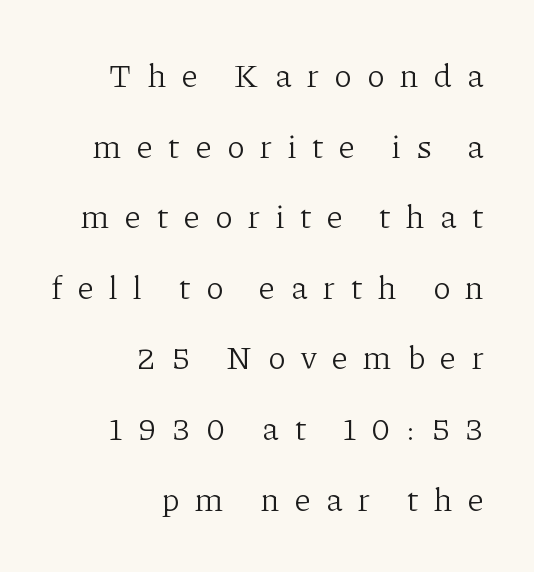
The image shows 33 px light serif type, upright; set right-aligned, loose line spacing (2.14x), unusually wide letter spacing (+0.47 em), not underlined; low stroke contrast and a medium x-height.
